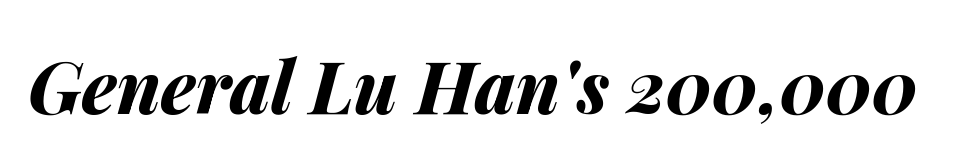
{"italic": "yes", "lean": "right", "slant_degrees": 14, "bold": "yes", "weight": "bold", "width": "normal", "stroke_contrast": "medium", "x_height": "medium", "monospaced": "no", "underline": "no", "letter_spacing": "normal", "letter_spacing_em": 0.0, "glyph_px": 72}
